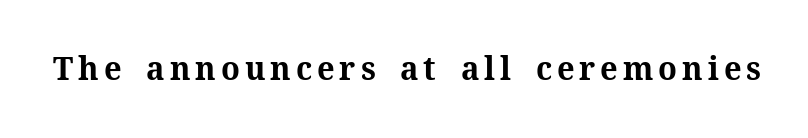
Q: Is the text bold? A: Yes.
Q: Is the text italic (slanted)? A: No, it is upright.
Q: Is the typeface a serif or a sans-serif typeface? A: Serif.
Q: Is the text underlined? A: No.
Q: Width (condensed, normal, or wide)? A: Normal.
Q: Stroke contrast? A: Medium.
Q: x-height? A: Medium.
Q: Monospaced? A: No.
